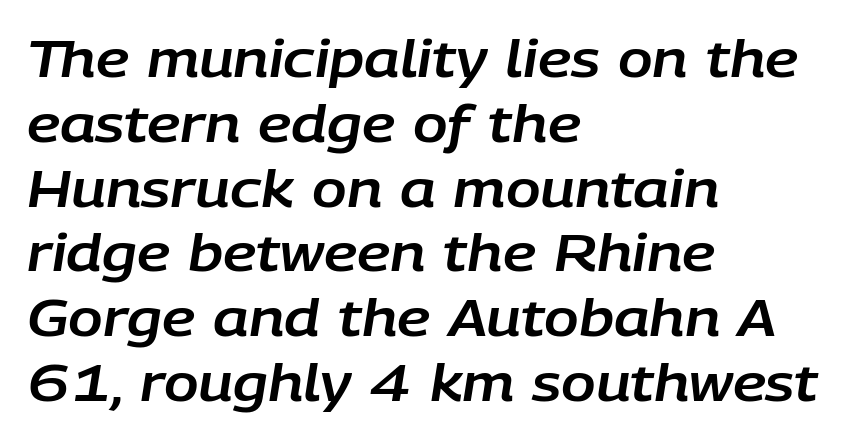
Q: Is the text italic (slanted)? A: Yes, it leans right by about 9 degrees.
Q: Is the text underlined? A: No.
Q: How is the paragraph aligned? A: Left-aligned.
Q: Is the spacing between letters normal or unusually wide? A: Normal.
Q: Is the spacing between lines tight, normal or loose? A: Normal.
Q: Width (condensed, normal, or wide)? A: Normal.
Q: Stroke contrast? A: Low.
Q: x-height? A: Large.
Q: Monospaced? A: No.
